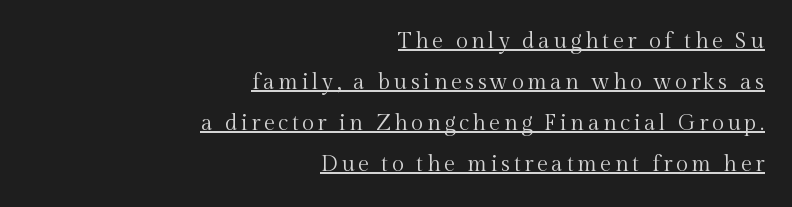
The image shows 22 px text type, upright; set right-aligned, line spacing 1.87x, underlined.
